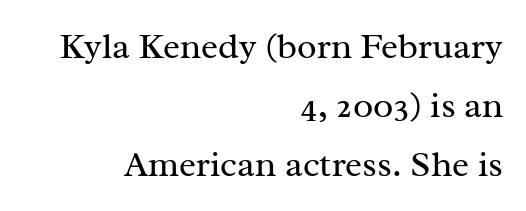
Q: Is the text bold? A: No.
Q: Is the text italic (slanted)? A: No, it is upright.
Q: Is the typeface a serif or a sans-serif typeface? A: Serif.
Q: Is the text underlined? A: No.
Q: How is the paragraph aligned? A: Right-aligned.
Q: Is the spacing between letters normal or unusually wide? A: Normal.
Q: Is the spacing between lines tight, normal or loose? A: Normal.
Q: Width (condensed, normal, or wide)? A: Normal.
Q: Stroke contrast? A: Medium.
Q: x-height? A: Medium.
Q: Monospaced? A: No.
